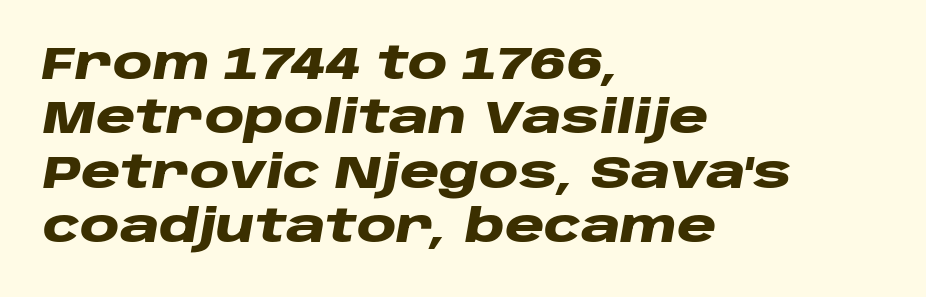
Q: Is the text bold? A: Yes.
Q: Is the text italic (slanted)? A: Yes, it leans right by about 10 degrees.
Q: Is the text underlined? A: No.
Q: How is the paragraph aligned? A: Left-aligned.
Q: Is the spacing between letters normal or unusually wide? A: Normal.
Q: Width (condensed, normal, or wide)? A: Wide.
Q: Stroke contrast? A: Low.
Q: x-height? A: Large.
Q: Monospaced? A: No.
